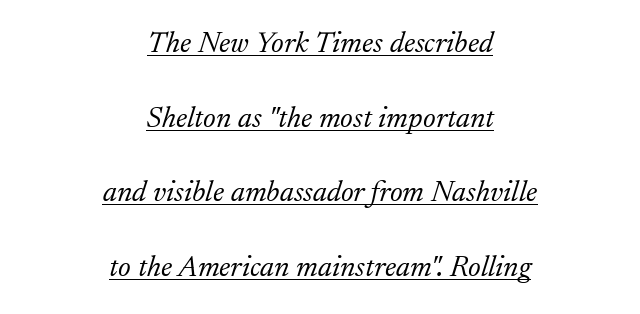
The passage shown leans; its letterforms are oblique. Look at the bottom of the vertical strokes: they flare into serifs here. The face used here is rendered with its standard letterfit. The rendering uses natural spacing where letterforms have individual widths. A typographer would call this underscored text. Quick note: interline space is abundant.
